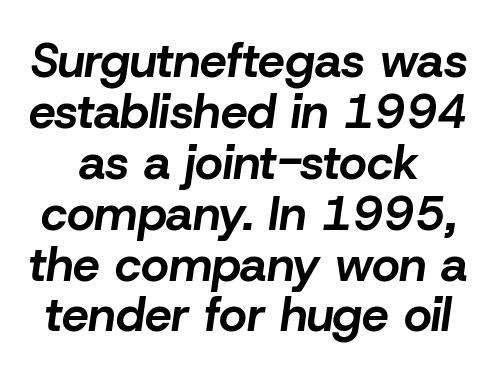
{"italic": "yes", "lean": "right", "slant_degrees": 8, "bold": "yes", "weight": "bold", "width": "normal", "stroke_contrast": "low", "x_height": "medium", "monospaced": "no", "underline": "no", "line_spacing": "tight", "line_spacing_ratio": 1.06, "letter_spacing": "normal", "letter_spacing_em": 0.0, "glyph_px": 48}
